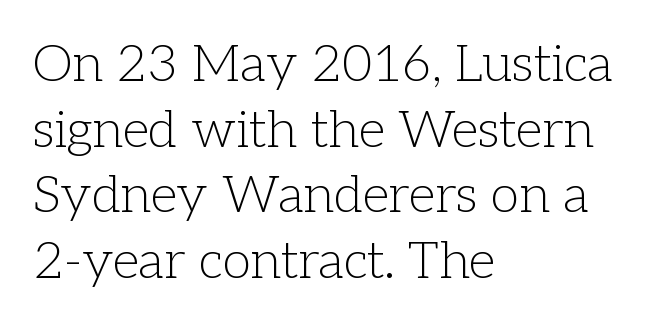
Q: Is the text bold? A: No.
Q: Is the text italic (slanted)? A: No, it is upright.
Q: Is the typeface a serif or a sans-serif typeface? A: Serif.
Q: Is the text underlined? A: No.
Q: How is the paragraph aligned? A: Left-aligned.
Q: Is the spacing between letters normal or unusually wide? A: Normal.
Q: Is the spacing between lines tight, normal or loose? A: Normal.
Q: Width (condensed, normal, or wide)? A: Normal.
Q: Stroke contrast? A: Low.
Q: x-height? A: Medium.
Q: Monospaced? A: No.
